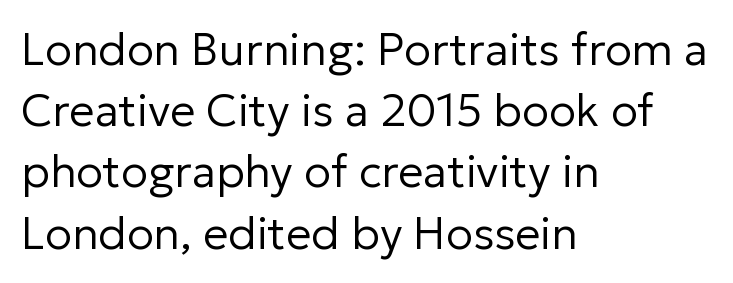
The image shows 45 px regular-weight sans-serif type, upright; set left-aligned, normal line spacing (1.36x), normal letter spacing, not underlined; low stroke contrast and a medium x-height.
